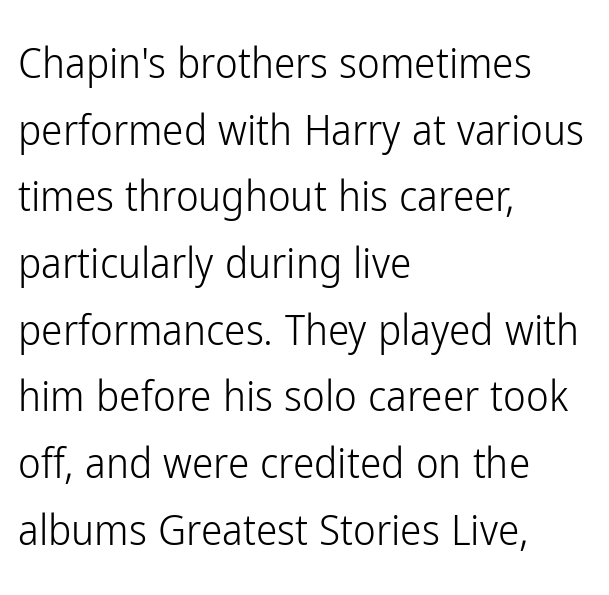
The image shows 43 px light, condensed sans-serif type, upright; set left-aligned, normal line spacing (1.55x), normal letter spacing, not underlined; low stroke contrast and a medium x-height.
